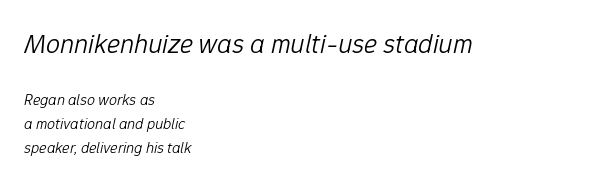
Compare the two chunks: the upper has the greater cap height. Honestly, the row spacing looks completely unremarkable. Caption: face not bold, strokes unweighted. Short and long lines alike share a common starting point at left. The face used here is proportionally spaced, like ordinary book or web type. This rendering features lettering with no underline.
